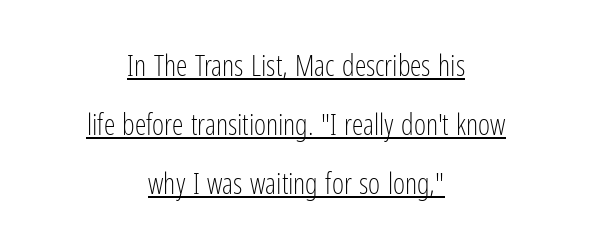
The font family rendered here belongs to the sans-serif group. Centered paragraph, ragged on both sides. When letters stand straight like this, we call the style roman or upright. Spacing verdict: proportional, widths tailored to each character. Students, observe the line beneath the letters — that is underlining. One glance says open: line gaps are wider than usual.
